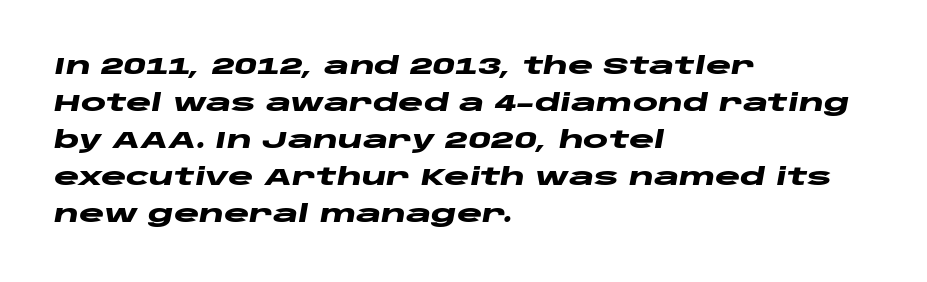
Q: Is the text bold? A: Yes.
Q: Is the text italic (slanted)? A: Yes, it leans right by about 10 degrees.
Q: Is the text underlined? A: No.
Q: How is the paragraph aligned? A: Left-aligned.
Q: Is the spacing between letters normal or unusually wide? A: Normal.
Q: Is the spacing between lines tight, normal or loose? A: Normal.
